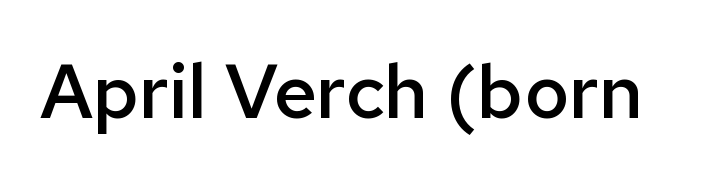
{"serif": "no", "italic": "no", "bold": "semi", "weight": "semibold", "width": "normal", "stroke_contrast": "low", "x_height": "medium", "monospaced": "no", "underline": "no", "letter_spacing": "normal", "letter_spacing_em": 0.0, "glyph_px": 76}
